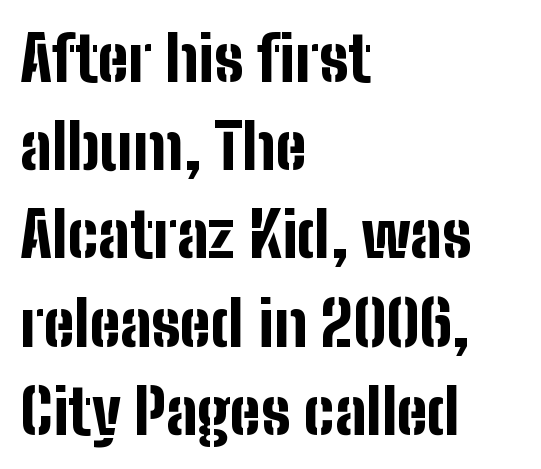
{"serif": "no", "italic": "no", "bold": "yes", "weight": "bold", "width": "condensed", "stroke_contrast": "low", "x_height": "medium", "monospaced": "no", "underline": "no", "align": "left", "line_spacing": "normal", "line_spacing_ratio": 1.4, "letter_spacing": "normal", "letter_spacing_em": 0.0, "glyph_px": 63}
